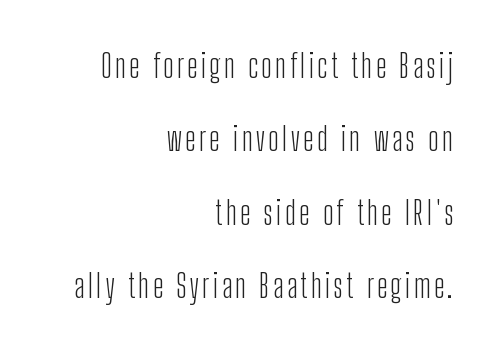
{"serif": "no", "italic": "no", "bold": "no", "weight": "light", "width": "condensed", "stroke_contrast": "low", "x_height": "medium", "monospaced": "no", "underline": "no", "align": "right", "line_spacing": "loose", "line_spacing_ratio": 2.29, "glyph_px": 32}
